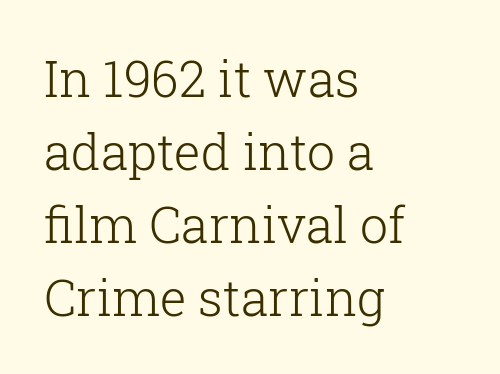
{"serif": "yes", "italic": "no", "bold": "no", "weight": "light", "width": "normal", "stroke_contrast": "low", "x_height": "medium", "monospaced": "no", "underline": "no", "align": "left", "line_spacing": "normal", "line_spacing_ratio": 1.46, "letter_spacing": "normal", "letter_spacing_em": 0.0, "glyph_px": 50}
